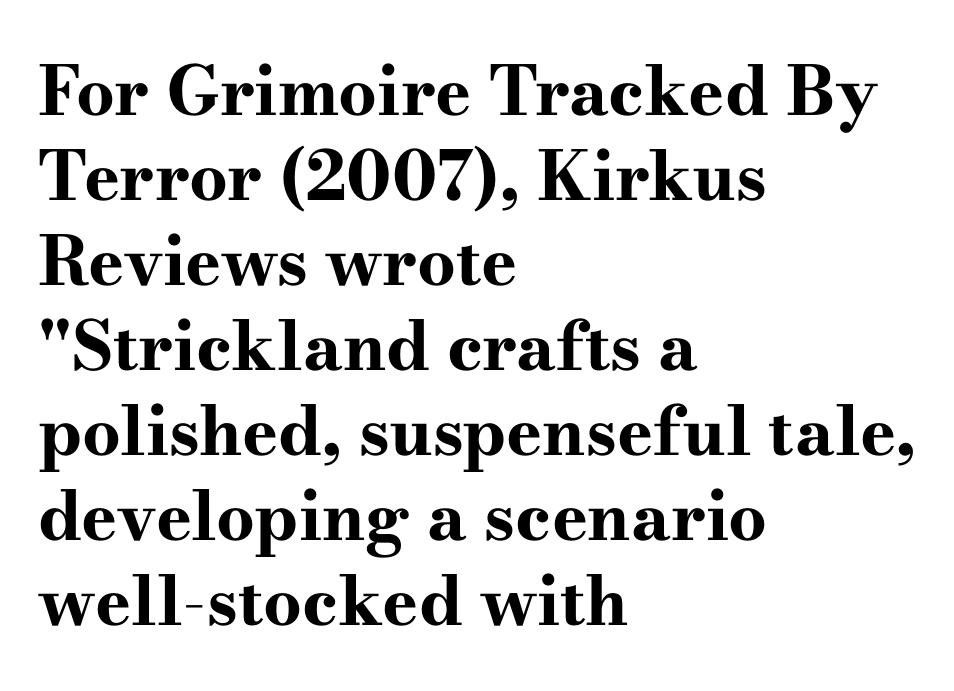
{"serif": "yes", "italic": "no", "bold": "yes", "weight": "bold", "width": "wide", "stroke_contrast": "high", "x_height": "small", "monospaced": "no", "underline": "no", "align": "left", "line_spacing": "normal", "line_spacing_ratio": 1.25, "letter_spacing": "normal", "letter_spacing_em": 0.0, "glyph_px": 68}
